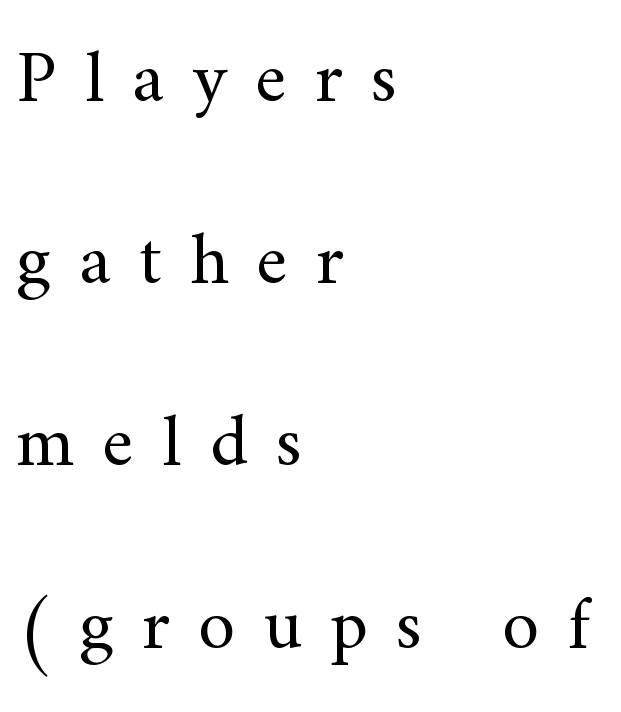
The image shows 75 px regular-weight serif type, upright; set left-aligned, loose line spacing (2.43x), unusually wide letter spacing (+0.38 em), not underlined; medium stroke contrast and a small x-height.
